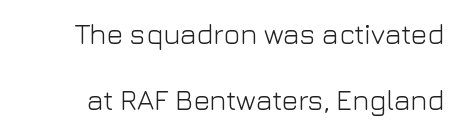
On a weight scale, this lands at 450 or below. These lines are composed in type without serifs. Horizontal bands of white between lines are thick stripes. Varying glyph widths throughout — classic text-font behaviour. The words here are not underlined.
